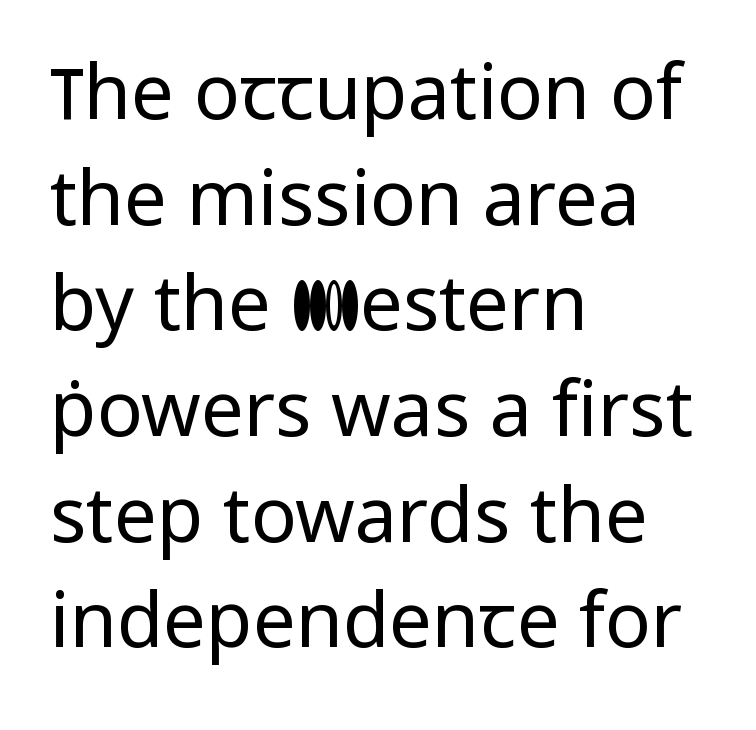
The image shows 76 px regular-weight sans-serif type, upright; set left-aligned, normal line spacing (1.39x), normal letter spacing, not underlined; low stroke contrast and a medium x-height.
